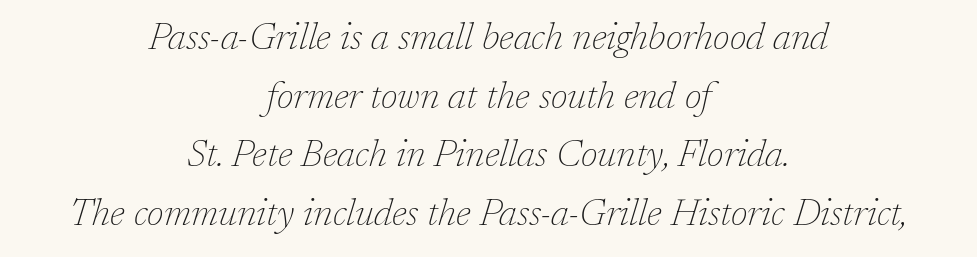
Is this a fixed-width face? No — the glyphs have proportional, varying widths. An italicized treatment has been applied to the whole sample. The strokes are not fattened; the text isn't bold. Casual observation: everything's sitting right in the middle. Any mark beneath the type? The region is blank.
